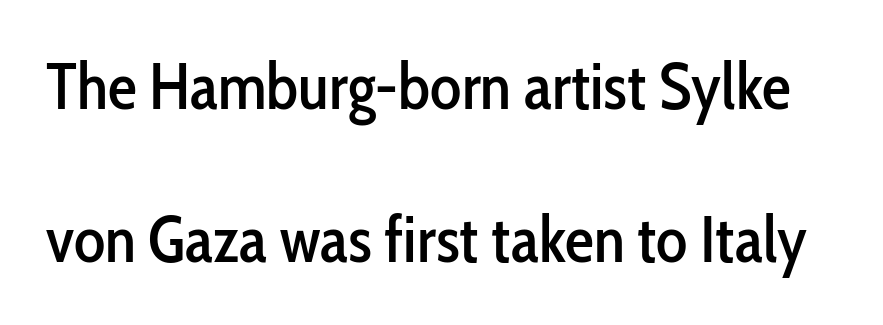
{"serif": "no", "italic": "no", "width": "condensed", "stroke_contrast": "low", "x_height": "medium", "monospaced": "no", "underline": "no", "line_spacing": "loose", "line_spacing_ratio": 2.35, "letter_spacing": "normal", "letter_spacing_em": 0.0, "glyph_px": 65}
